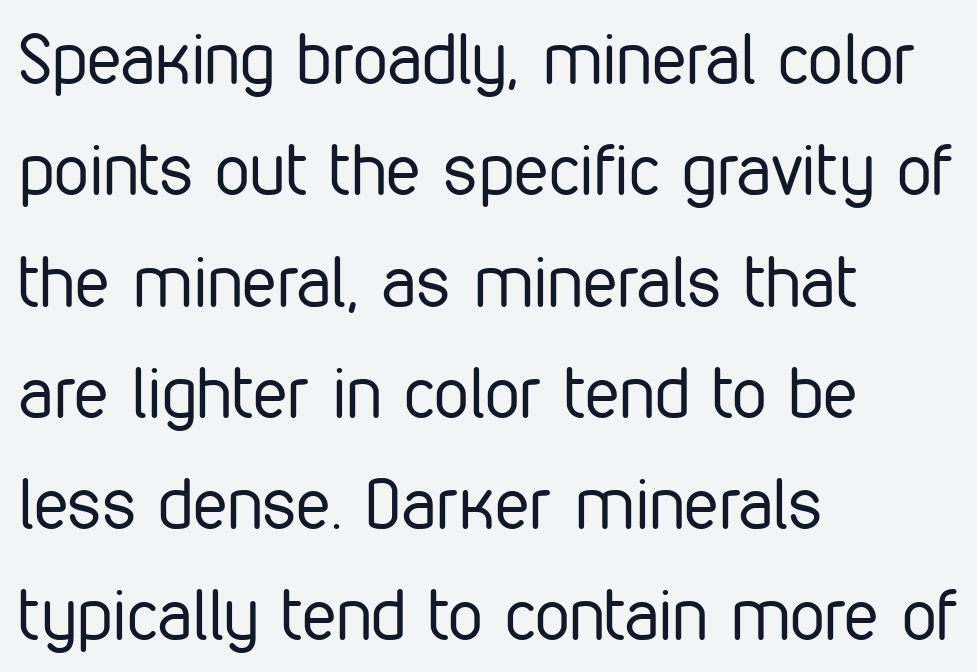
Caption: multi-line text, flush left, ragged right. No extra ink here — the face is not bold. This sample uses plain, unmodified letter spacing. Examine the stroke ends and you'll find no serifs.
